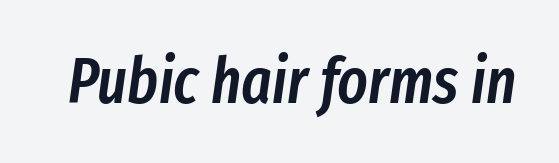
Beneath every word, the page is bare. The typography opts for an oblique posture over an upright one. The letters advance in unequal steps, a hallmark of proportional type. Short note: letters normally spaced. The passage shown is semibold, sitting just below true bold.
